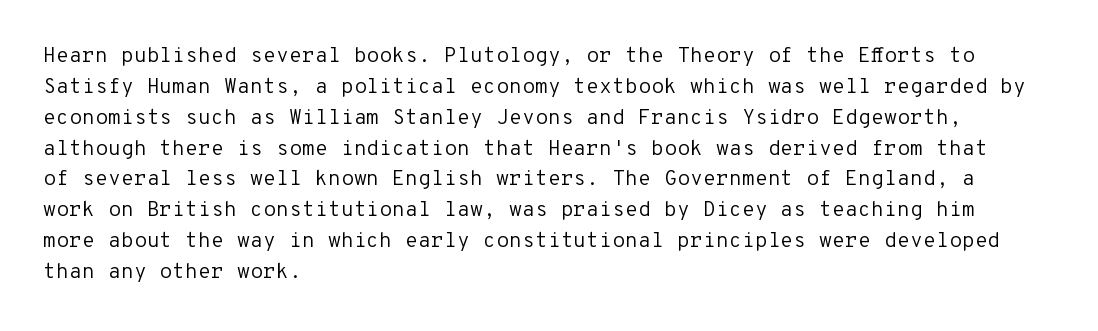
If you drew a line through each stem, it would be perfectly vertical. Leftover space on each line is placed entirely after the last word. The vertical gap from one line to the next is medium. The specimen omits any rule beneath the text block's lines.
